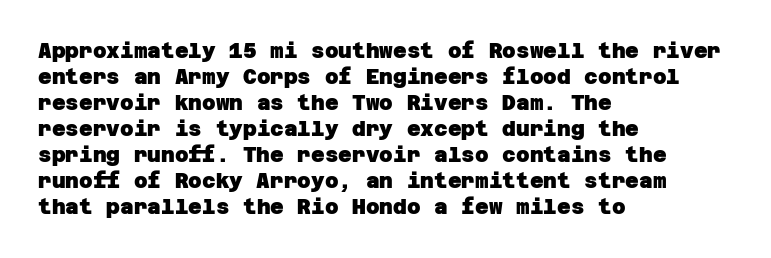
{"bold": "yes", "underline": "no", "align": "left", "line_spacing_ratio": 1.24, "letter_spacing": "normal", "letter_spacing_em": 0.0, "glyph_px": 21}
